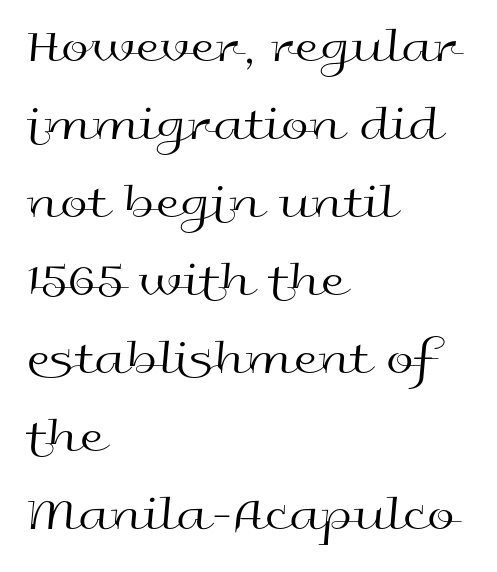
Q: Is the text bold? A: No.
Q: Is the text italic (slanted)? A: No, it is upright.
Q: Is the typeface a serif or a sans-serif typeface? A: Sans-serif.
Q: Is the text underlined? A: No.
Q: How is the paragraph aligned? A: Left-aligned.
Q: Is the spacing between letters normal or unusually wide? A: Normal.
Q: Is the spacing between lines tight, normal or loose? A: Normal.
Q: Width (condensed, normal, or wide)? A: Wide.
Q: x-height? A: Medium.
Q: Monospaced? A: No.
